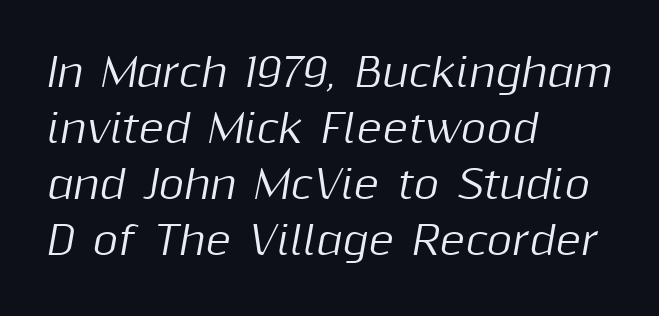
{"italic": "yes", "lean": "right", "slant_degrees": 10, "width": "normal", "stroke_contrast": "medium", "x_height": "medium", "monospaced": "no", "underline": "no", "align": "left", "line_spacing": "normal", "line_spacing_ratio": 1.44, "letter_spacing": "normal", "letter_spacing_em": 0.0, "glyph_px": 39}
